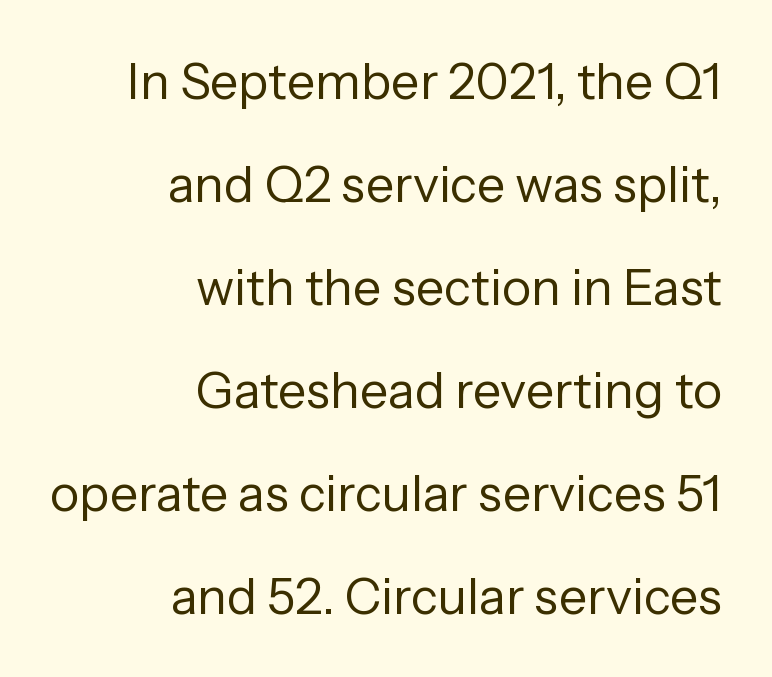
Q: Is the text bold? A: No.
Q: Is the text italic (slanted)? A: No, it is upright.
Q: Is the typeface a serif or a sans-serif typeface? A: Sans-serif.
Q: Is the text underlined? A: No.
Q: How is the paragraph aligned? A: Right-aligned.
Q: Is the spacing between letters normal or unusually wide? A: Normal.
Q: Is the spacing between lines tight, normal or loose? A: Loose.
Q: Width (condensed, normal, or wide)? A: Normal.
Q: Stroke contrast? A: Low.
Q: x-height? A: Medium.
Q: Monospaced? A: No.
